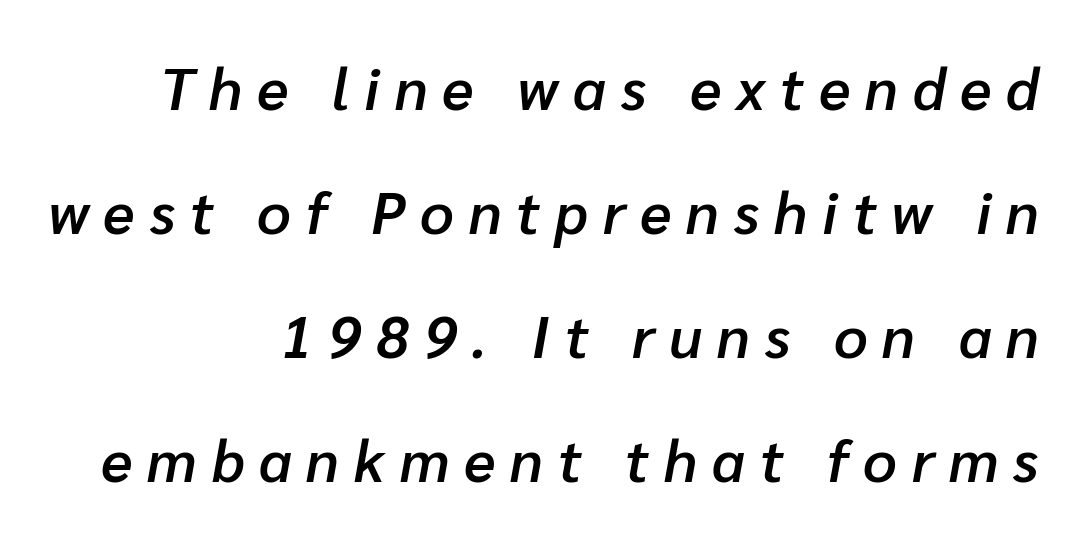
Q: Is the text bold? A: Semi-bold.
Q: Is the text italic (slanted)? A: Yes, it leans right by about 10 degrees.
Q: Is the text underlined? A: No.
Q: How is the paragraph aligned? A: Right-aligned.
Q: Is the spacing between letters normal or unusually wide? A: Unusually wide.
Q: Is the spacing between lines tight, normal or loose? A: Loose.
Q: Width (condensed, normal, or wide)? A: Normal.
Q: Stroke contrast? A: Low.
Q: x-height? A: Medium.
Q: Monospaced? A: No.
